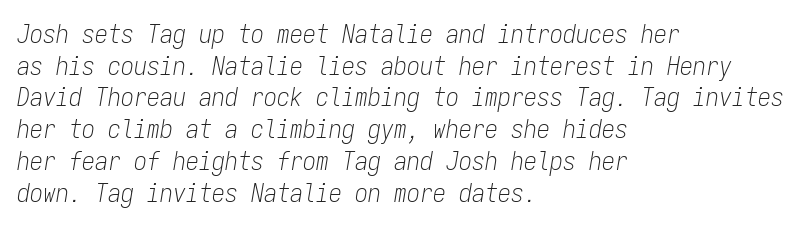
Honestly, there is no underline to notice here at all. Counters stay open thanks to moderate or lighter strokes. Compared with typical body copy, the letter spacing here is the same. Typeset ragged right — the left edge is the straight one. In terms of posture, this sample is oblique.
